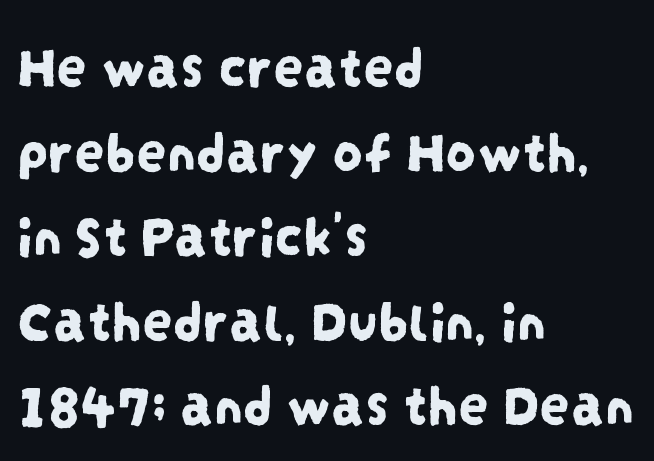
The image shows 60 px condensed sans-serif type; set left-aligned, normal line spacing (1.41x), normal letter spacing, not underlined; low stroke contrast and a large x-height.
